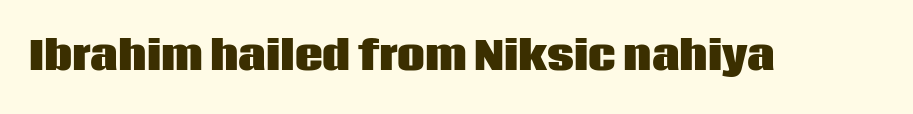
Q: Is the text bold? A: Yes.
Q: Is the text italic (slanted)? A: No, it is upright.
Q: Is the typeface a serif or a sans-serif typeface? A: Sans-serif.
Q: Is the text underlined? A: No.
Q: Is the spacing between letters normal or unusually wide? A: Normal.
Q: Width (condensed, normal, or wide)? A: Normal.
Q: Stroke contrast? A: Low.
Q: x-height? A: Large.
Q: Monospaced? A: No.
